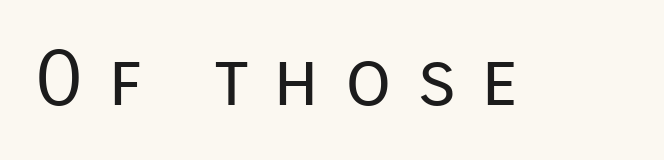
{"serif": "no", "italic": "no", "bold": "no", "weight": "regular", "width": "normal", "stroke_contrast": "low", "x_height": "medium", "monospaced": "no", "underline": "no", "letter_spacing": "wide", "letter_spacing_em": 0.32, "glyph_px": 76}
